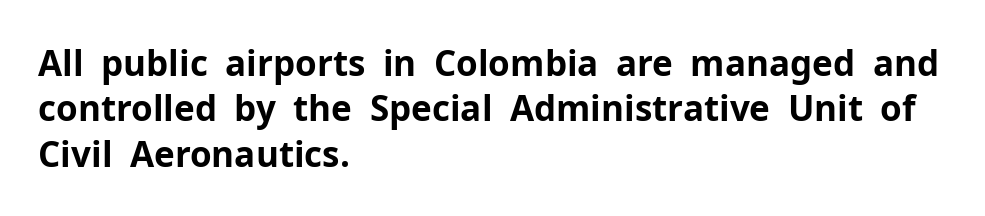
The image shows 35 px bold sans-serif type, upright; set left-aligned, normal line spacing (1.3x), normal letter spacing, not underlined; low stroke contrast and a medium x-height.
